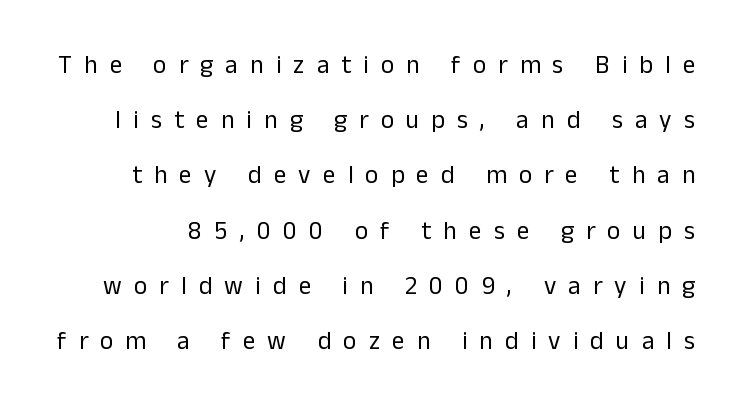
The image shows 25 px text type, upright; set loose line spacing (2.21x), unusually wide letter spacing (+0.49 em), not underlined.
